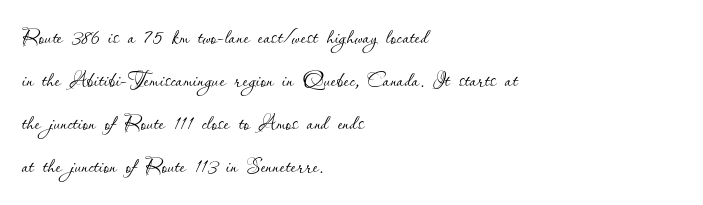
Q: Is the text bold? A: No.
Q: Is the text italic (slanted)? A: Yes.
Q: Is the text underlined? A: No.
Q: How is the paragraph aligned? A: Left-aligned.
Q: Is the spacing between letters normal or unusually wide? A: Normal.
Q: Is the spacing between lines tight, normal or loose? A: Normal.
Q: Width (condensed, normal, or wide)? A: Normal.
Q: Stroke contrast? A: Low.
Q: x-height? A: Small.
Q: Monospaced? A: No.
